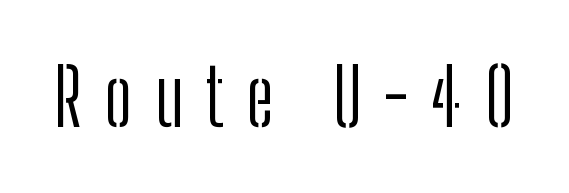
Q: Is the text bold? A: No.
Q: Is the text italic (slanted)? A: No, it is upright.
Q: Is the typeface a serif or a sans-serif typeface? A: Sans-serif.
Q: Is the text underlined? A: No.
Q: Is the spacing between letters normal or unusually wide? A: Unusually wide.
Q: Width (condensed, normal, or wide)? A: Condensed.
Q: Stroke contrast? A: Low.
Q: x-height? A: Medium.
Q: Monospaced? A: No.
